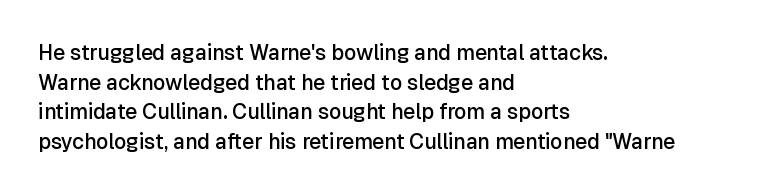
The image shows 21 px text type, upright; set left-aligned, normal line spacing (1.41x), normal letter spacing, not underlined.
